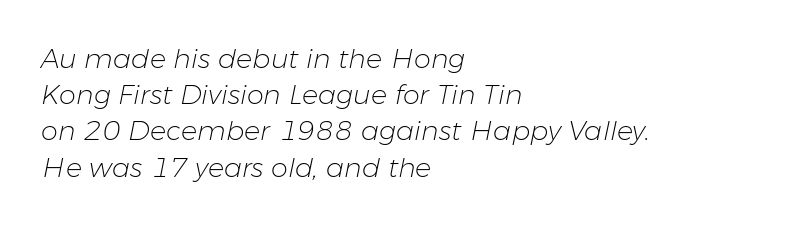
The typesetter chose a ragged-right arrangement here. Check under the words: just untouched page. The letters look calm and open, with moderate or lighter stems. Rendered with sloped, italic letterforms. Letter spacing: default.
